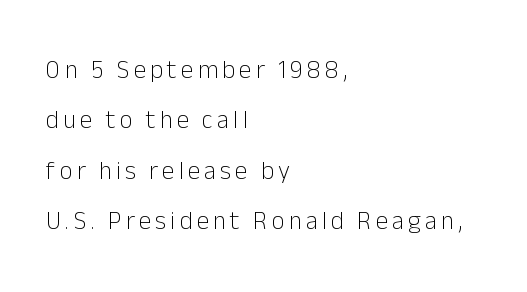
Is the stroke heavy? The answer is a plain regular-or-lighter. When letters stand straight like this, we call the style roman or upright. Descender tails drop into unmarked territory. A classic flush-left, rag-right setting is used for this passage.
